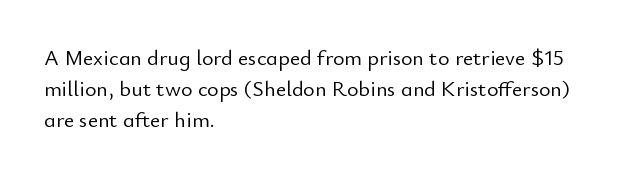
The image shows 22 px text type, upright; set left-aligned, normal line spacing (1.42x), normal letter spacing, not underlined.
